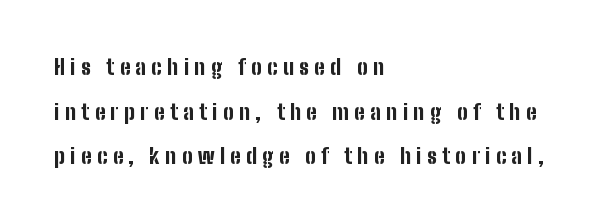
Q: Is the text bold? A: Yes.
Q: Is the text italic (slanted)? A: No, it is upright.
Q: Is the text underlined? A: No.
Q: How is the paragraph aligned? A: Left-aligned.
Q: Is the spacing between letters normal or unusually wide? A: Unusually wide.
Q: Is the spacing between lines tight, normal or loose? A: Loose.
